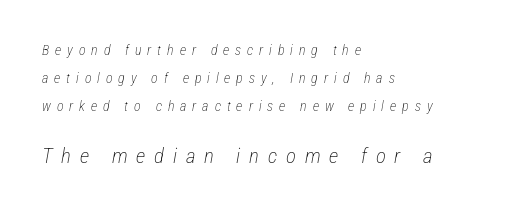
{"italic": "yes", "lean": "right", "slant_degrees": 12, "bold": "no", "underline": "no", "align": "left", "line_spacing": "loose", "line_spacing_ratio": 2.0, "letter_spacing": "wide", "letter_spacing_em": 0.42, "larger_block": "second", "size_ratio": 1.5, "glyph_px": 21}
